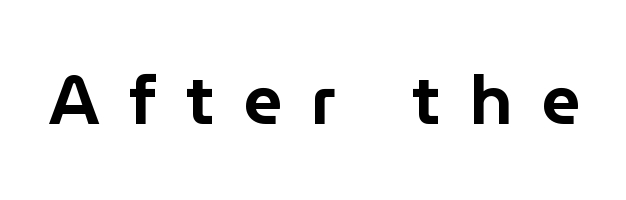
The image shows 69 px sans-serif type, upright; set unusually wide letter spacing (+0.42 em), not underlined; low stroke contrast and a medium x-height.
